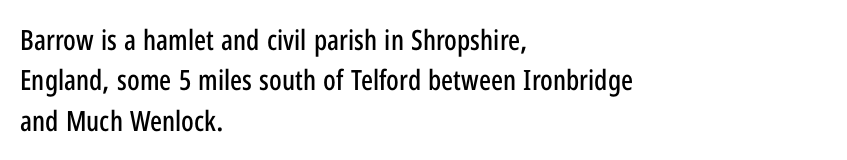
{"serif": "no", "italic": "no", "width": "condensed", "stroke_contrast": "low", "x_height": "medium", "monospaced": "no", "underline": "no", "align": "left", "line_spacing": "normal", "line_spacing_ratio": 1.44, "letter_spacing": "normal", "letter_spacing_em": 0.0, "glyph_px": 28}
